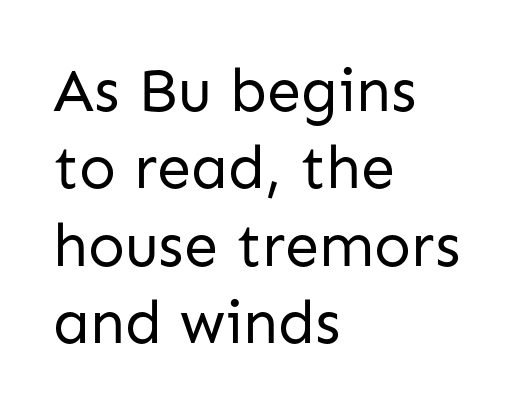
{"serif": "no", "italic": "no", "bold": "no", "weight": "regular", "width": "normal", "stroke_contrast": "low", "x_height": "medium", "monospaced": "no", "underline": "no", "align": "left", "line_spacing": "normal", "line_spacing_ratio": 1.27, "letter_spacing": "normal", "letter_spacing_em": 0.0, "glyph_px": 61}
